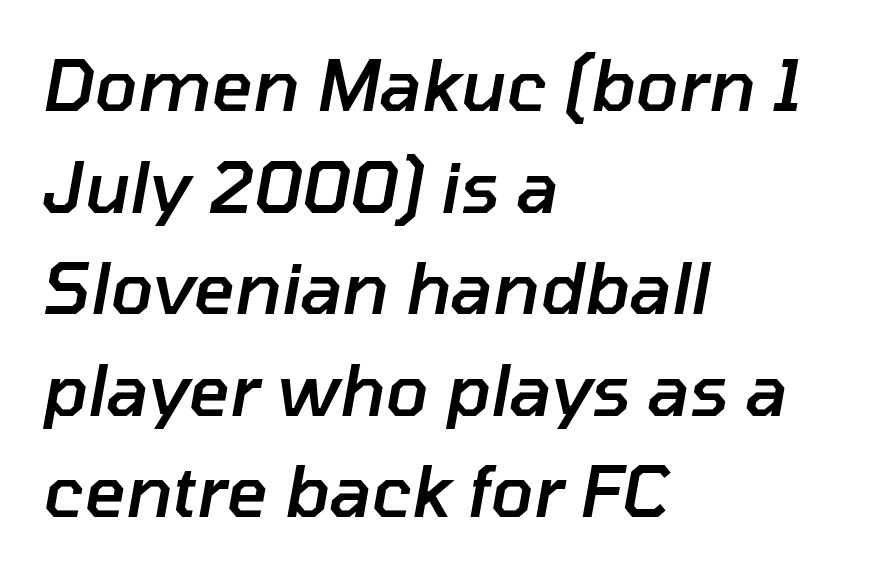
The image shows 71 px semibold type, italic (leaning right); set left-aligned, normal line spacing (1.43x), normal letter spacing, not underlined; low stroke contrast and a medium x-height.
